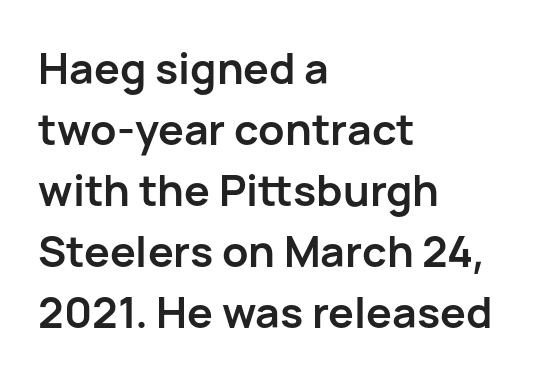
The typography opts for an upright posture over an oblique one. The words here are not underlined. Thick stems and heavy bowls — unmistakably bold. Note the varied advance widths — an 'i' is clearly narrower than an 'm'. The typesetter chose a ragged-right arrangement here.
